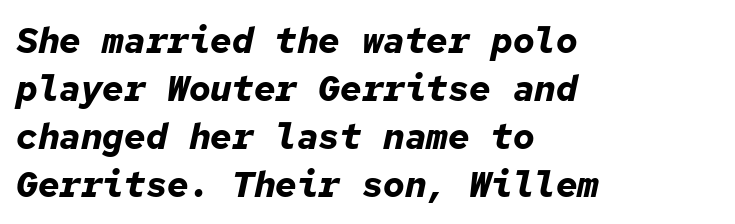
The image shows 36 px bold type, italic (leaning right), monospaced; set left-aligned, normal line spacing (1.33x), normal letter spacing, not underlined; low stroke contrast and a medium x-height.
